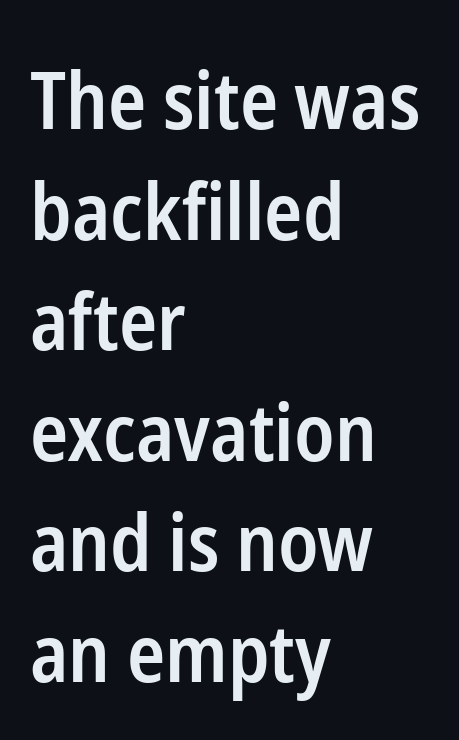
{"serif": "no", "italic": "no", "bold": "semi", "weight": "semibold", "width": "condensed", "stroke_contrast": "low", "x_height": "medium", "monospaced": "no", "underline": "no", "align": "left", "line_spacing": "normal", "line_spacing_ratio": 1.4, "letter_spacing": "normal", "letter_spacing_em": 0.0, "glyph_px": 79}
